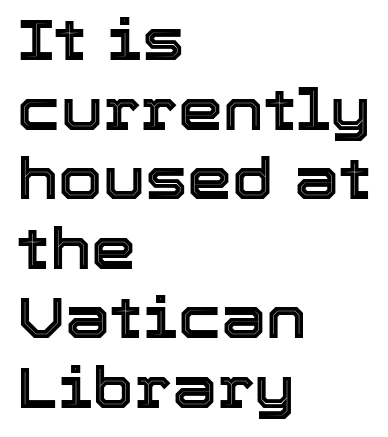
{"italic": "no", "width": "normal", "x_height": "medium", "monospaced": "no", "underline": "no", "align": "left", "line_spacing_ratio": 1.22, "letter_spacing": "normal", "letter_spacing_em": 0.0, "glyph_px": 57}
